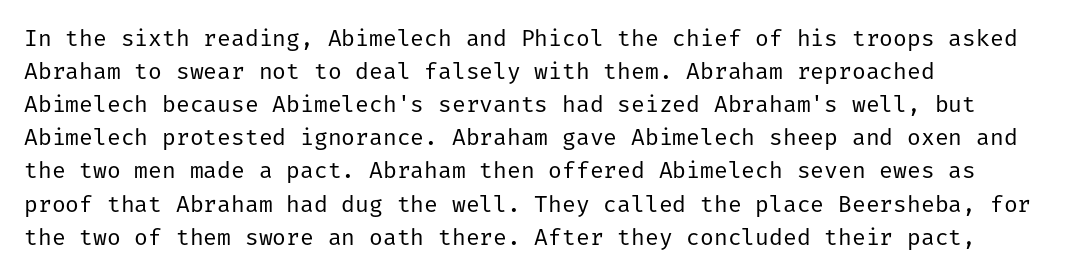
Does extra space separate the letters? No, they use regular spacing. The rendering anchors every line to the left-hand side. The axis of the letterforms is exactly vertical. These lines sit exactly where default settings would place them. Ink coverage per letter is moderate at most. Bare-footed words on every line.
